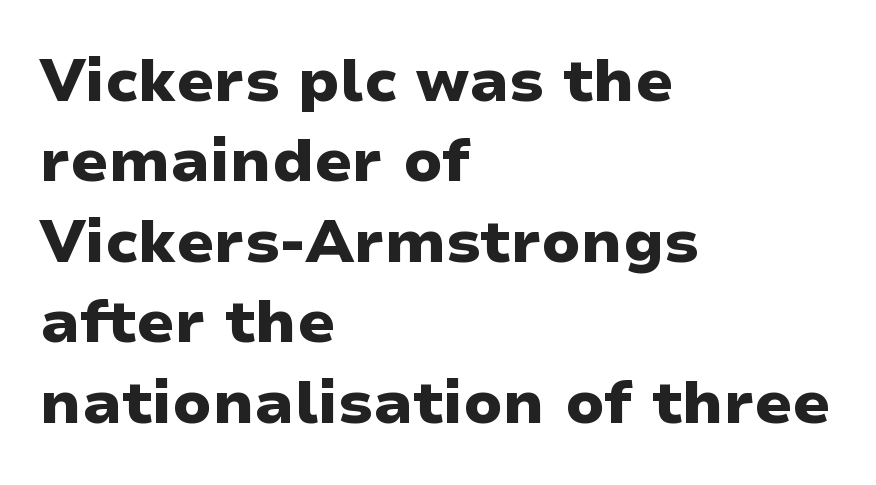
Posture: upright roman. Type without underlining. Letterform terminals end flat and unadorned throughout the passage. Students, this is bold: see how much ink each stroke carries.
